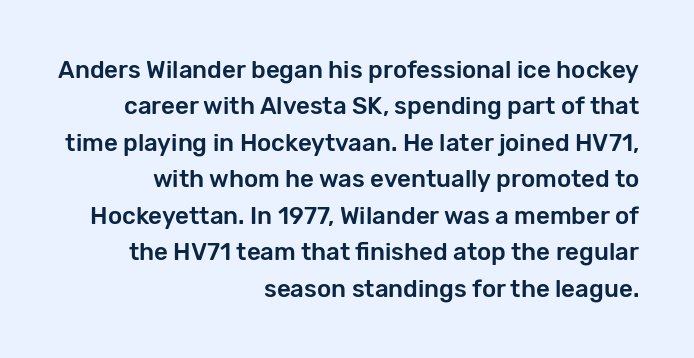
Each new line begins a customary step beneath the previous one. Nobody drew a line under any word here. The typesetter chose a ragged-left arrangement here. In terms of letterspacing, this is plain default setting. This is roman type, the default non-slanted kind.
